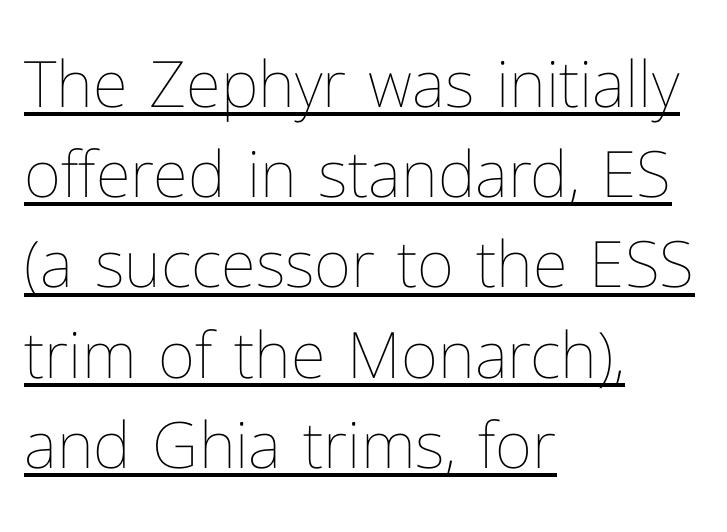
The image shows 64 px thin type, upright; set left-aligned, normal line spacing (1.41x), normal letter spacing, underlined; low stroke contrast and a medium x-height.
